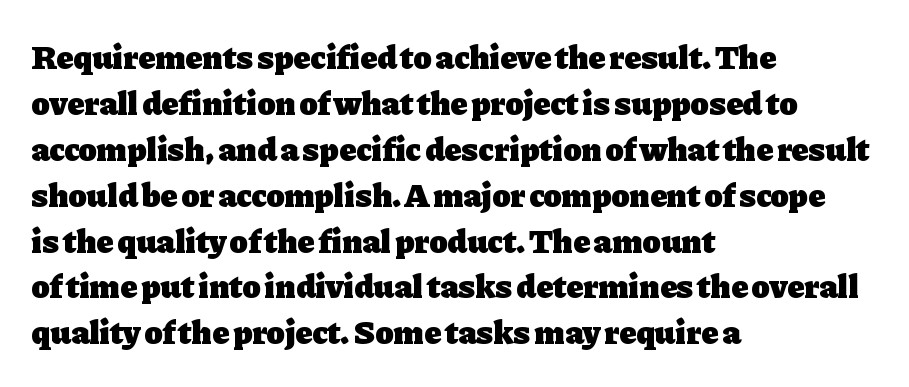
{"serif": "yes", "italic": "no", "bold": "yes", "weight": "heavy", "width": "normal", "stroke_contrast": "low", "x_height": "medium", "monospaced": "no", "underline": "no", "align": "left", "line_spacing": "normal", "line_spacing_ratio": 1.35, "letter_spacing": "normal", "letter_spacing_em": 0.0, "glyph_px": 34}
